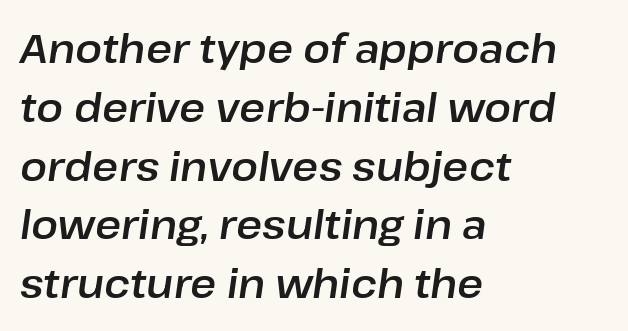
Here the designer chose a conventional face with non-uniform glyph widths. Rows of type keep a routine distance in the vertical direction. The rendering applies a slant to the glyphs. This rendering leaves character spacing at its baseline value. The lines in this sample share a left origin and differ only in where they stop.
